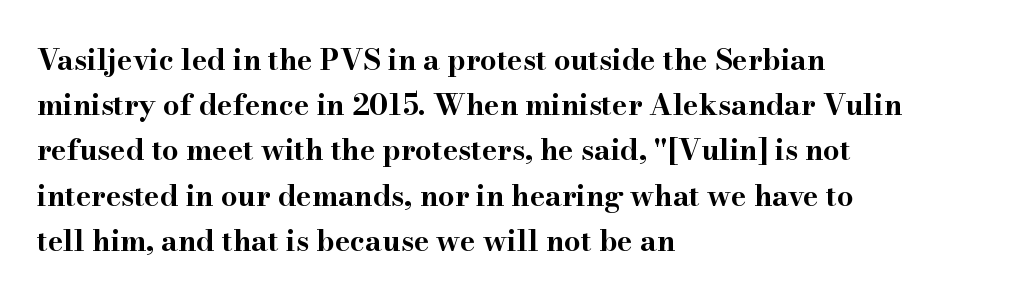
The image shows 29 px bold, wide serif type, upright; set left-aligned, normal line spacing (1.56x), normal letter spacing, not underlined; high stroke contrast and a small x-height.
